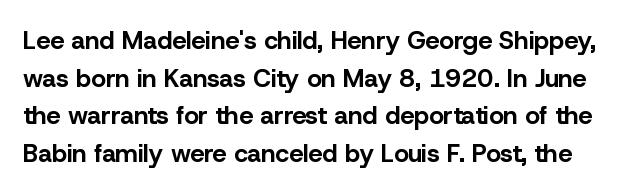
Q: Is the text bold? A: Yes.
Q: Is the text italic (slanted)? A: No, it is upright.
Q: Is the text underlined? A: No.
Q: Is the spacing between letters normal or unusually wide? A: Normal.
Q: Is the spacing between lines tight, normal or loose? A: Normal.
